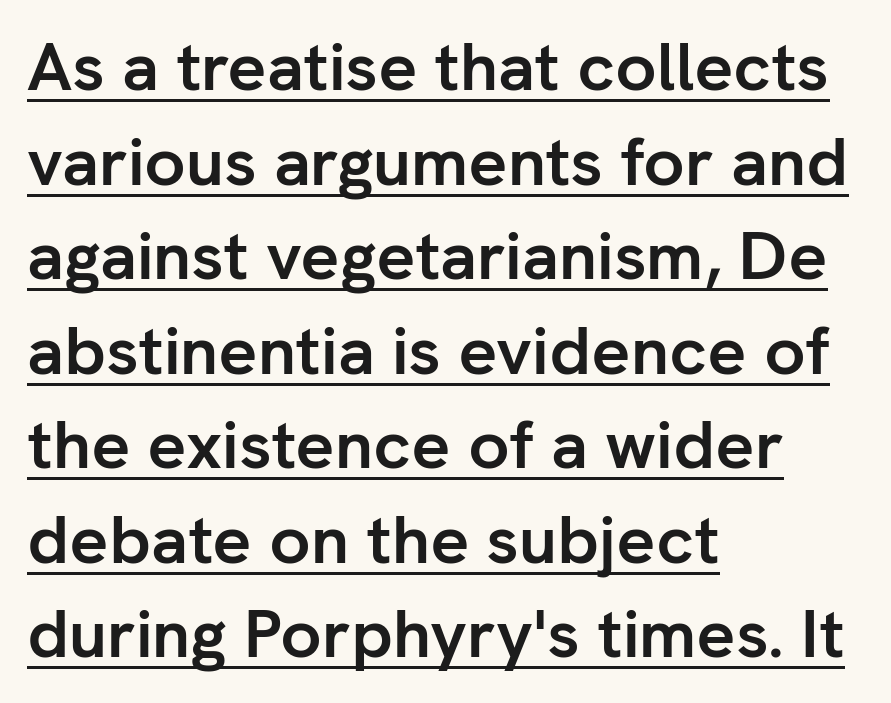
The string is rendered with underlining switched on. The paragraph shown leans on its left margin. Regarding leading, the lines here are spaced in the standard way. Here the designer chose a conventional face with non-uniform glyph widths. You can tell from the bare stems that sans-serif type was used. The lettering stays uniformly vertical, giving the passage a roman look.
